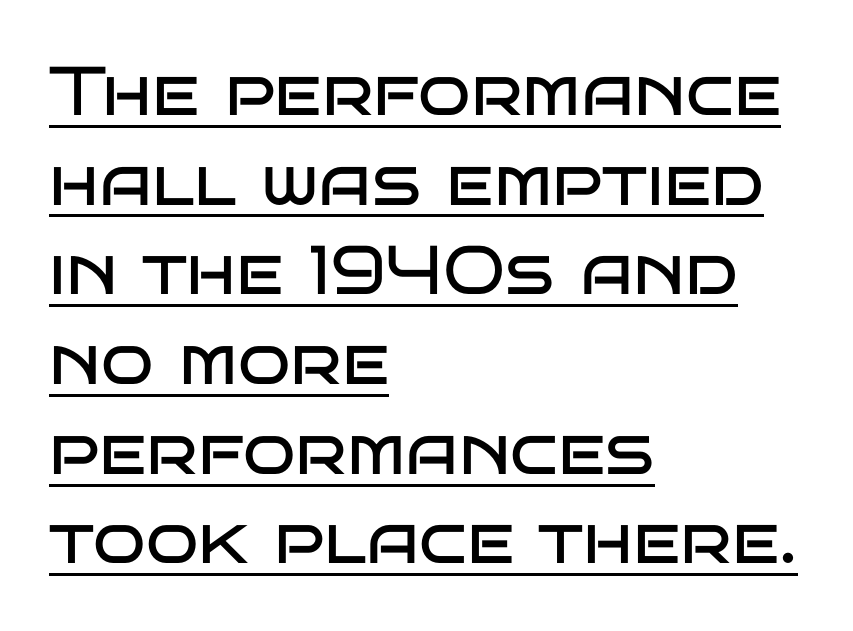
Q: Is the text bold? A: No.
Q: Is the text italic (slanted)? A: No, it is upright.
Q: Is the typeface a serif or a sans-serif typeface? A: Sans-serif.
Q: Is the text underlined? A: Yes.
Q: How is the paragraph aligned? A: Left-aligned.
Q: Is the spacing between letters normal or unusually wide? A: Normal.
Q: Is the spacing between lines tight, normal or loose? A: Normal.
Q: Width (condensed, normal, or wide)? A: Wide.
Q: Stroke contrast? A: Low.
Q: x-height? A: Large.
Q: Monospaced? A: No.
